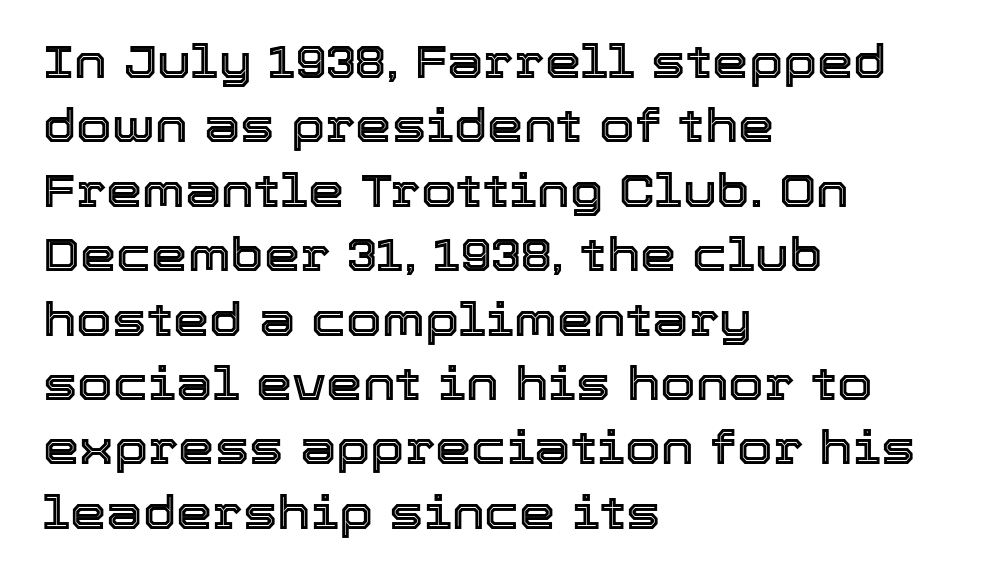
The image shows 46 px text type, upright; set left-aligned, normal line spacing (1.4x), normal letter spacing, not underlined; a medium x-height.
